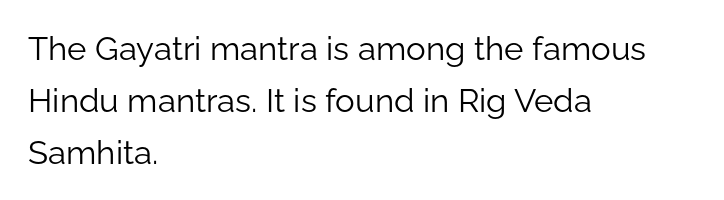
The image shows 33 px light sans-serif type, upright; set left-aligned, normal line spacing (1.57x), normal letter spacing, not underlined; low stroke contrast and a medium x-height.
